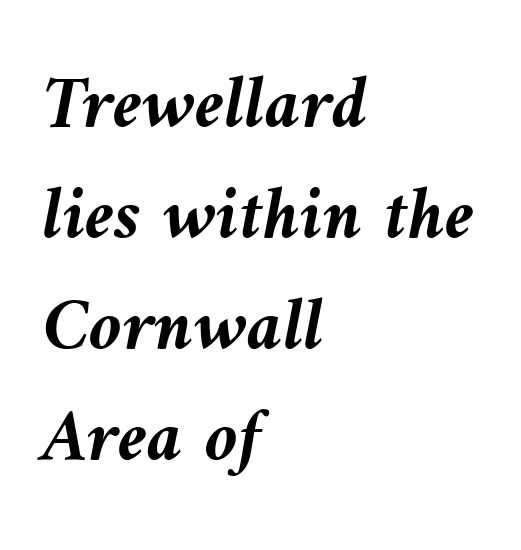
Q: Is the text bold? A: Yes.
Q: Is the text italic (slanted)? A: Yes, it leans left by about 9 degrees.
Q: Is the text underlined? A: No.
Q: How is the paragraph aligned? A: Left-aligned.
Q: Is the spacing between letters normal or unusually wide? A: Normal.
Q: Is the spacing between lines tight, normal or loose? A: Normal.
Q: Width (condensed, normal, or wide)? A: Normal.
Q: Stroke contrast? A: Medium.
Q: x-height? A: Medium.
Q: Monospaced? A: No.
